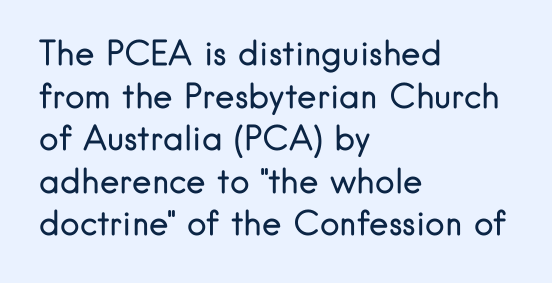
The image shows 33 px regular-weight sans-serif type, upright; set left-aligned, normal line spacing (1.29x), normal letter spacing, not underlined; low stroke contrast and a small x-height.
